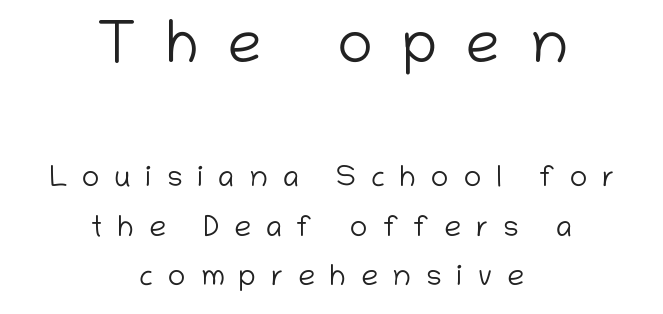
{"serif": "no", "italic": "no", "bold": "no", "weight": "light", "width": "normal", "stroke_contrast": "low", "x_height": "medium", "monospaced": "no", "underline": "no", "align": "center", "line_spacing": "normal", "line_spacing_ratio": 1.64, "letter_spacing": "wide", "letter_spacing_em": 0.49, "larger_block": "first", "size_ratio": 2.0, "glyph_px": 60}
